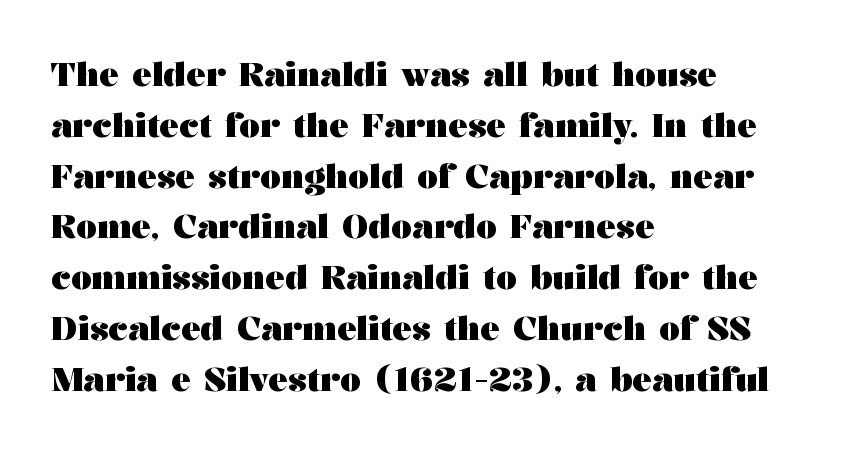
{"serif": "yes", "italic": "no", "bold": "yes", "weight": "heavy", "width": "wide", "stroke_contrast": "medium", "x_height": "medium", "monospaced": "no", "underline": "no", "align": "left", "line_spacing": "normal", "line_spacing_ratio": 1.54, "letter_spacing": "normal", "letter_spacing_em": 0.0, "glyph_px": 33}
